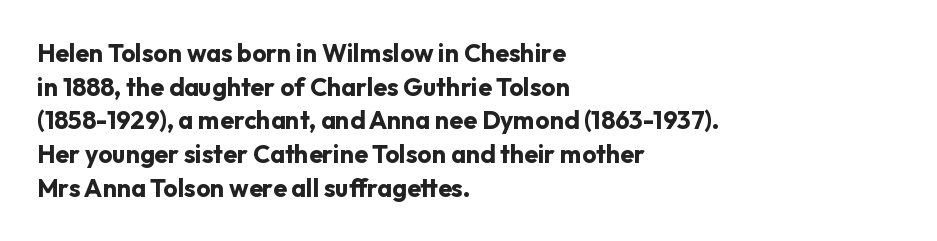
The image shows 25 px bold type, upright; set left-aligned, normal line spacing (1.35x), normal letter spacing, not underlined.
